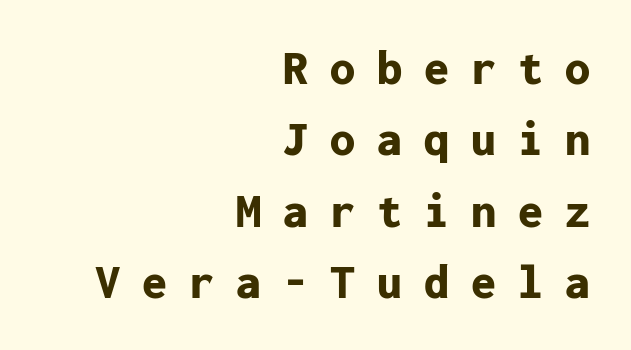
The image shows 50 px bold sans-serif type, upright, monospaced; set right-aligned, normal line spacing (1.43x), unusually wide letter spacing (+0.44 em), not underlined; low stroke contrast and a medium x-height.
